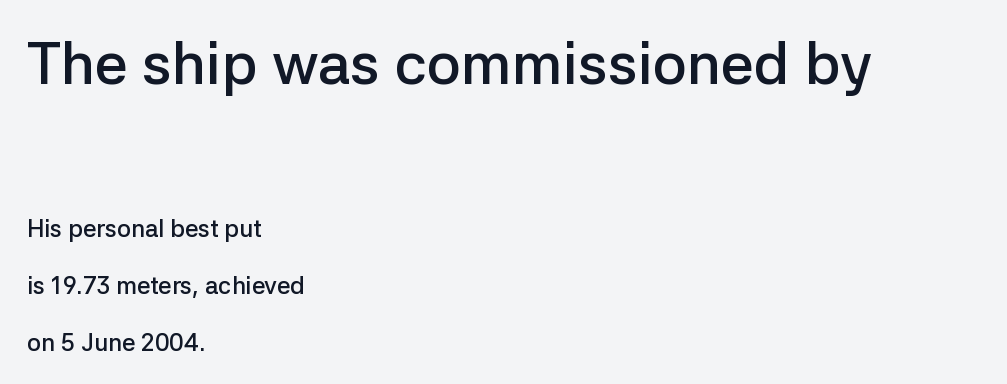
Q: Is the text bold? A: Semi-bold.
Q: Is the text italic (slanted)? A: No, it is upright.
Q: Is the typeface a serif or a sans-serif typeface? A: Sans-serif.
Q: Is the text underlined? A: No.
Q: How is the paragraph aligned? A: Left-aligned.
Q: Is the spacing between letters normal or unusually wide? A: Normal.
Q: Is the spacing between lines tight, normal or loose? A: Loose.
Q: Which block of text is set in a larger size, the first (top) or the second (bottom)? A: The first (top) one.
Q: Width (condensed, normal, or wide)? A: Normal.
Q: Stroke contrast? A: Low.
Q: x-height? A: Medium.
Q: Monospaced? A: No.
